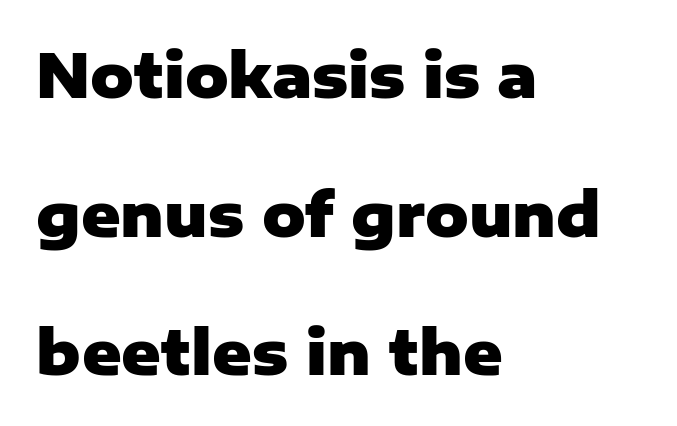
Q: Is the text bold? A: Yes.
Q: Is the text italic (slanted)? A: No, it is upright.
Q: Is the typeface a serif or a sans-serif typeface? A: Sans-serif.
Q: Is the text underlined? A: No.
Q: How is the paragraph aligned? A: Left-aligned.
Q: Is the spacing between letters normal or unusually wide? A: Normal.
Q: Is the spacing between lines tight, normal or loose? A: Loose.
Q: Width (condensed, normal, or wide)? A: Normal.
Q: Stroke contrast? A: Low.
Q: x-height? A: Medium.
Q: Monospaced? A: No.
